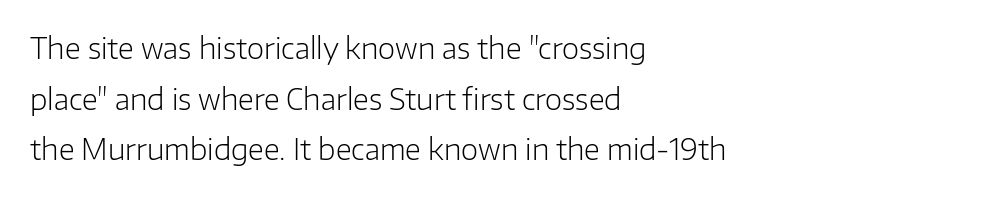
The face used here is a sans, in the tradition of grotesques and geometrics. Horizontally, the lines are justified to the leading edge only. Anything drawn beneath the words? Only blank space. In terms of letterspacing, this is plain default setting. Is this a fixed-width face? No — the glyphs have proportional, varying widths.
